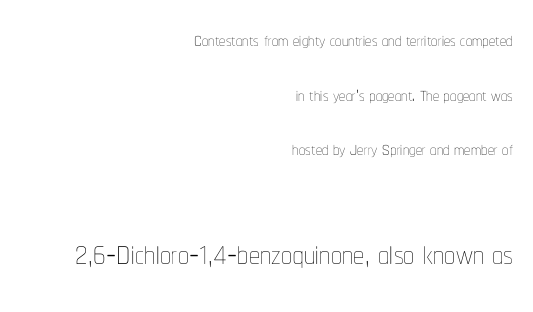
{"italic": "no", "bold": "no", "weight": "thin", "width": "condensed", "stroke_contrast": "low", "x_height": "medium", "monospaced": "no", "underline": "no", "align": "right", "line_spacing": "loose", "line_spacing_ratio": 2.19, "letter_spacing": "normal", "letter_spacing_em": 0.0, "larger_block": "second", "size_ratio": 1.76, "glyph_px": 44}
